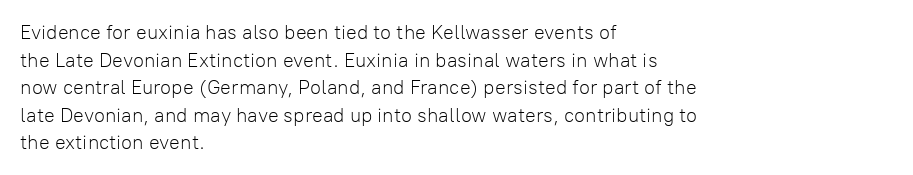
This rendering leaves character spacing at its baseline value. These lines stack with their left ends in a neat column. Reading down the column, the eye jumps a familiar distance to each next line. Stroke mass is kept to a normal reading level or below. Unlike italic type, these characters show no tilt at all. No word sits above an underline.
